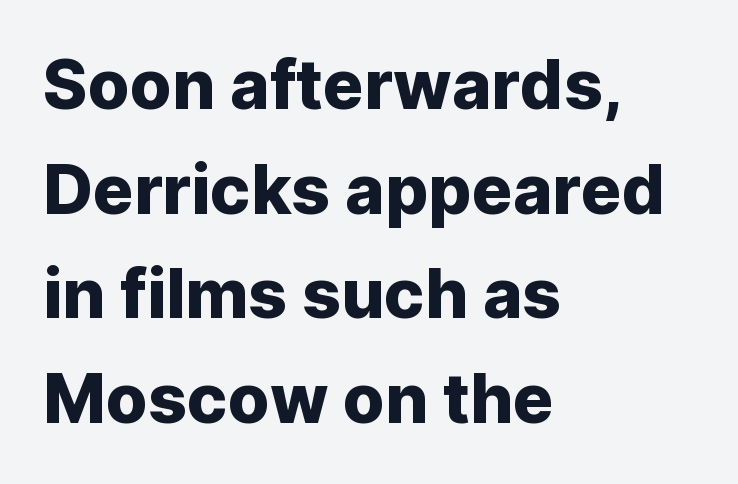
The image shows 68 px sans-serif type, upright; set left-aligned, normal line spacing (1.54x), normal letter spacing, not underlined; low stroke contrast and a medium x-height.
